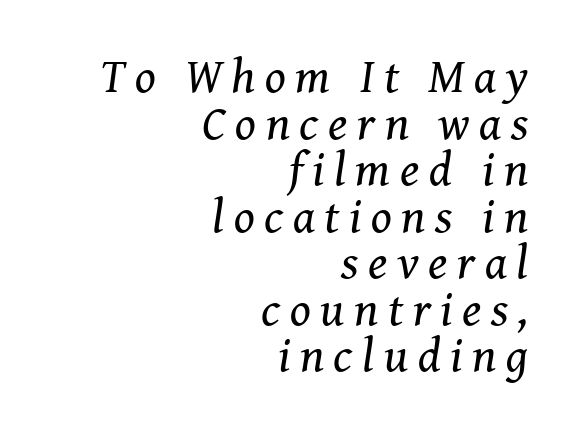
The image shows 48 px regular-weight serif type, italic (leaning right); set right-aligned, tight line spacing (0.97x), unusually wide letter spacing (+0.2 em), not underlined; medium stroke contrast and a medium x-height.
